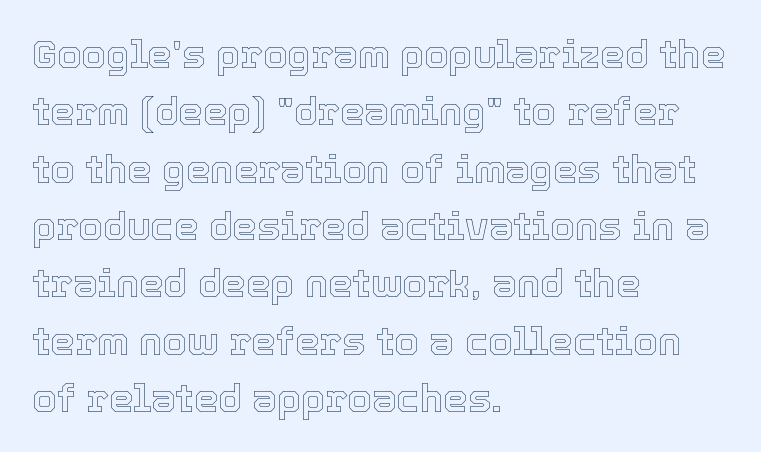
Leading: standard. Posture: straight, roman, zero tilt. Clear beneath every line of the passage. The passage shown is typed in a proportional face where columns would drift. The face used here is rendered with its standard letterfit.
